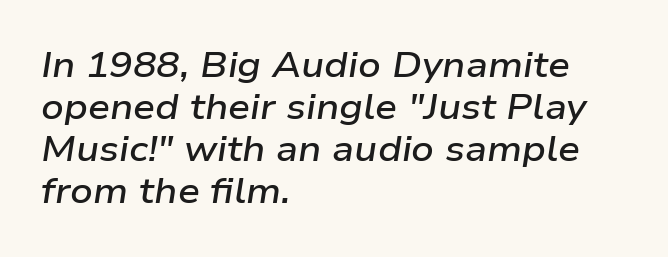
Q: Is the text bold? A: Semi-bold.
Q: Is the text italic (slanted)? A: Yes, it leans right by about 9 degrees.
Q: Is the text underlined? A: No.
Q: How is the paragraph aligned? A: Left-aligned.
Q: Is the spacing between letters normal or unusually wide? A: Normal.
Q: Width (condensed, normal, or wide)? A: Wide.
Q: Stroke contrast? A: Low.
Q: x-height? A: Medium.
Q: Monospaced? A: No.
